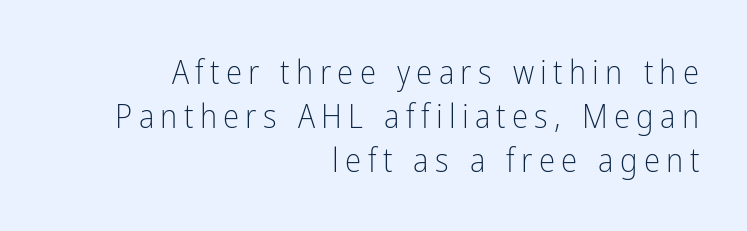
Q: Is the text bold? A: No.
Q: Is the text italic (slanted)? A: No, it is upright.
Q: Is the typeface a serif or a sans-serif typeface? A: Sans-serif.
Q: Is the text underlined? A: No.
Q: How is the paragraph aligned? A: Right-aligned.
Q: Is the spacing between lines tight, normal or loose? A: Normal.
Q: Width (condensed, normal, or wide)? A: Condensed.
Q: Stroke contrast? A: Low.
Q: x-height? A: Medium.
Q: Monospaced? A: No.
